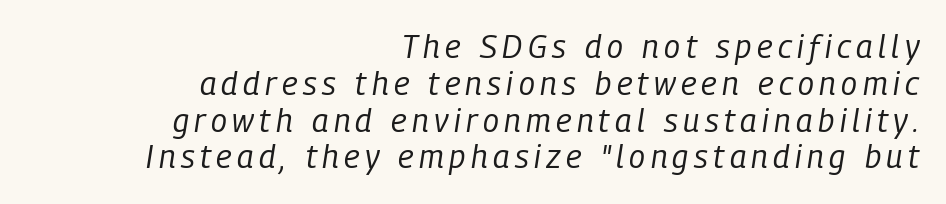
Q: Is the text bold? A: No.
Q: Is the text italic (slanted)? A: Yes, it leans right by about 9 degrees.
Q: Is the text underlined? A: No.
Q: How is the paragraph aligned? A: Right-aligned.
Q: Is the spacing between lines tight, normal or loose? A: Tight.
Q: Width (condensed, normal, or wide)? A: Condensed.
Q: Stroke contrast? A: Low.
Q: x-height? A: Medium.
Q: Monospaced? A: No.
